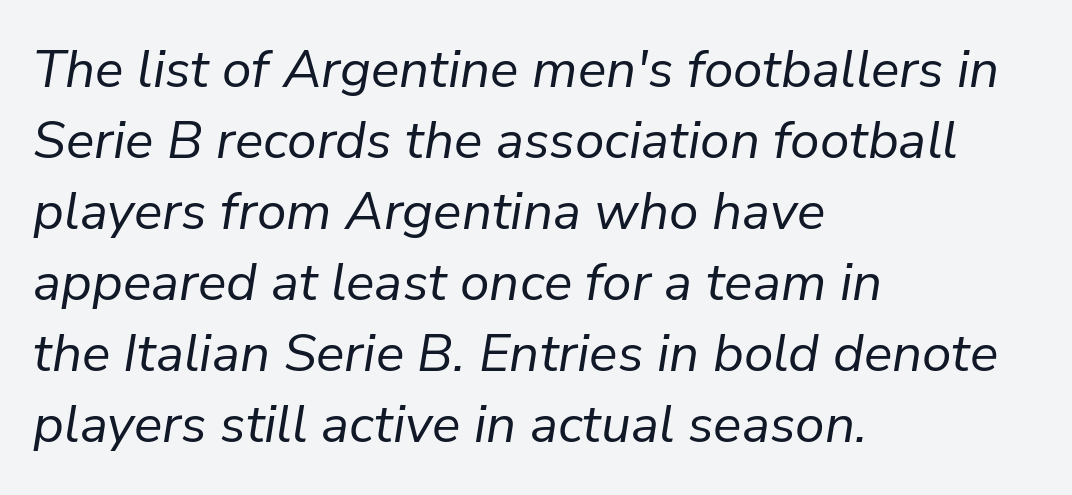
{"italic": "yes", "lean": "right", "slant_degrees": 9, "bold": "no", "weight": "regular", "width": "normal", "stroke_contrast": "low", "x_height": "medium", "monospaced": "no", "underline": "no", "align": "left", "line_spacing": "normal", "line_spacing_ratio": 1.34, "letter_spacing": "normal", "letter_spacing_em": 0.0, "glyph_px": 53}
